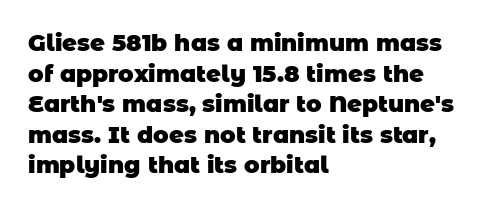
Q: Is the text bold? A: Yes.
Q: Is the text underlined? A: No.
Q: How is the paragraph aligned? A: Left-aligned.
Q: Is the spacing between letters normal or unusually wide? A: Normal.
Q: Is the spacing between lines tight, normal or loose? A: Normal.
